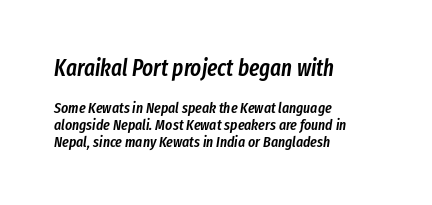
{"italic": "yes", "lean": "right", "slant_degrees": 8, "bold": "semi", "underline": "no", "align": "left", "line_spacing": "tight", "line_spacing_ratio": 1.12, "letter_spacing": "normal", "letter_spacing_em": 0.0, "larger_block": "first", "size_ratio": 1.53, "glyph_px": 23}
